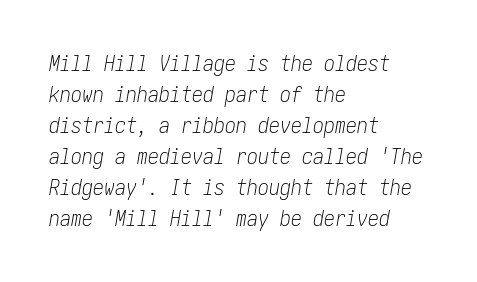
Q: Is the text bold? A: No.
Q: Is the text italic (slanted)? A: Yes, it leans right by about 10 degrees.
Q: Is the text underlined? A: No.
Q: How is the paragraph aligned? A: Left-aligned.
Q: Is the spacing between letters normal or unusually wide? A: Normal.
Q: Is the spacing between lines tight, normal or loose? A: Normal.
